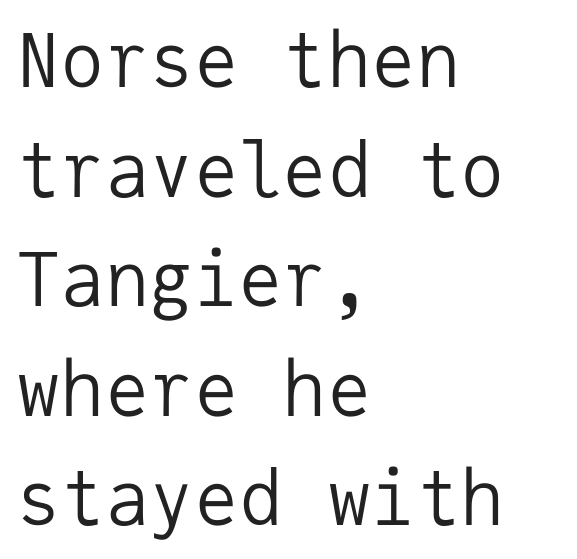
The face used here is rendered with its standard letterfit. Leftover space on each line is placed entirely after the last word. Each letter, wide or thin by design, is forced into the same width here. A typesetter would mark this as roman, not italic.
